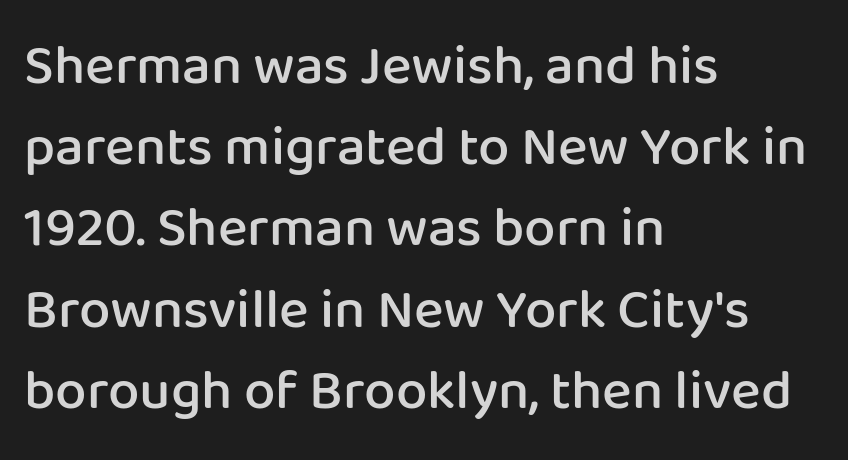
The lines in this sample share a left origin and differ only in where they stop. The strokes are fattened partway — semibold, not bold. Students, note that the glyphs here touch the page at normal intervals. Line spacing here is normal. You could not count columns in this text — the font is proportionally spaced.
